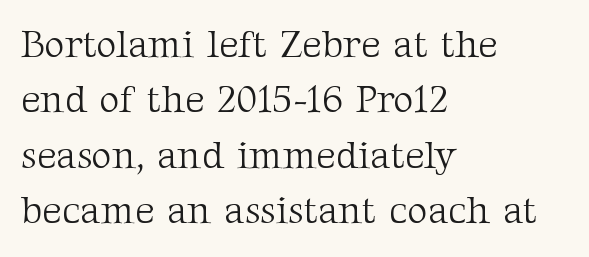
The image shows 39 px light serif type, upright; set left-aligned, normal line spacing (1.42x), normal letter spacing, not underlined; medium stroke contrast and a medium x-height.
